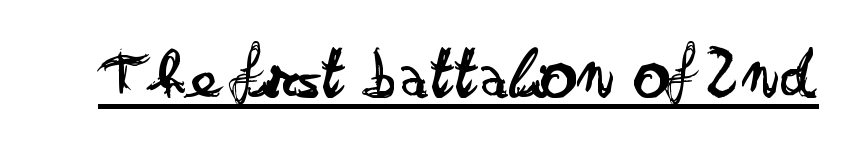
Stroke terminals: plain, sans-serif. Students, observe the line beneath the letters — that is underlining. A roman cut, with each character standing at attention. Here the designer chose a conventional face with non-uniform glyph widths. The letters look calm and open, with moderate or lighter stems. Is the letter spacing exaggerated? No — it looks like the ordinary default.
